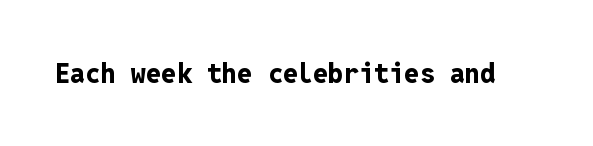
The image shows 27 px bold type, upright; set normal letter spacing, not underlined.
